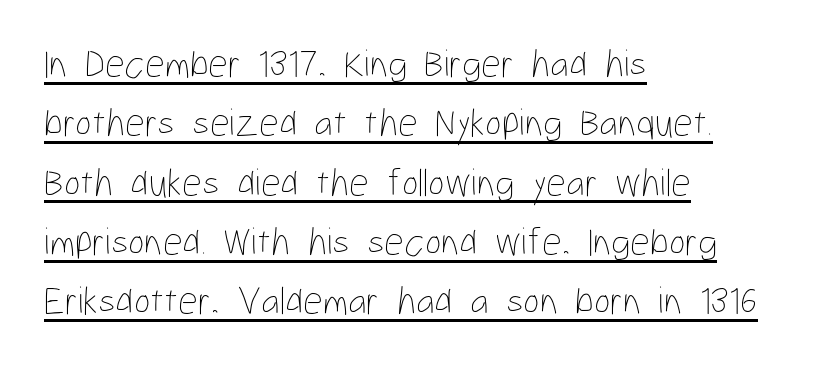
Q: Is the text bold? A: No.
Q: Is the text italic (slanted)? A: No, it is upright.
Q: Is the text underlined? A: Yes.
Q: How is the paragraph aligned? A: Left-aligned.
Q: Is the spacing between letters normal or unusually wide? A: Normal.
Q: Is the spacing between lines tight, normal or loose? A: Normal.
Q: Width (condensed, normal, or wide)? A: Condensed.
Q: Stroke contrast? A: Low.
Q: x-height? A: Medium.
Q: Monospaced? A: No.
